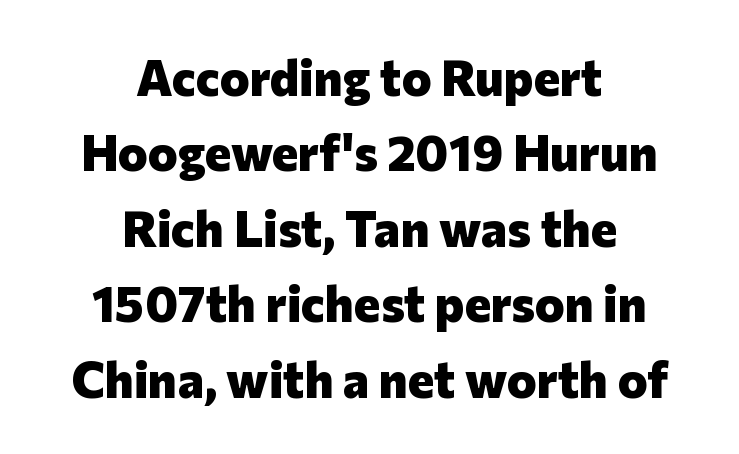
The image shows 50 px heavy sans-serif type, upright; set centered, normal line spacing (1.51x), normal letter spacing, not underlined; low stroke contrast and a medium x-height.
